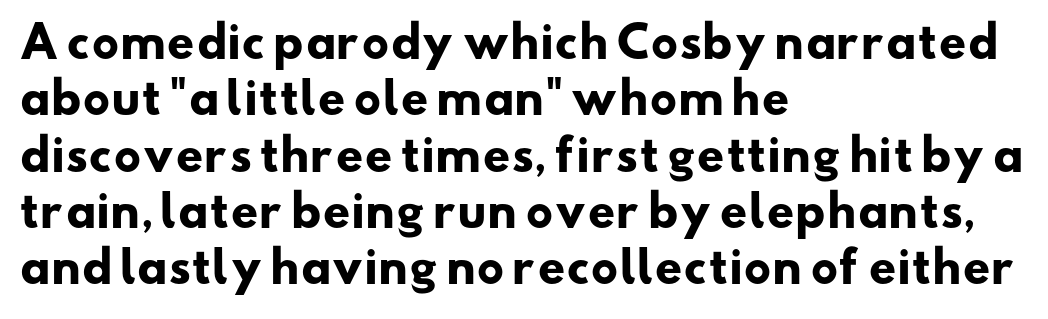
The image shows 43 px heavy, wide sans-serif type; set left-aligned, normal line spacing (1.31x), normal letter spacing, not underlined; low stroke contrast and a small x-height.
